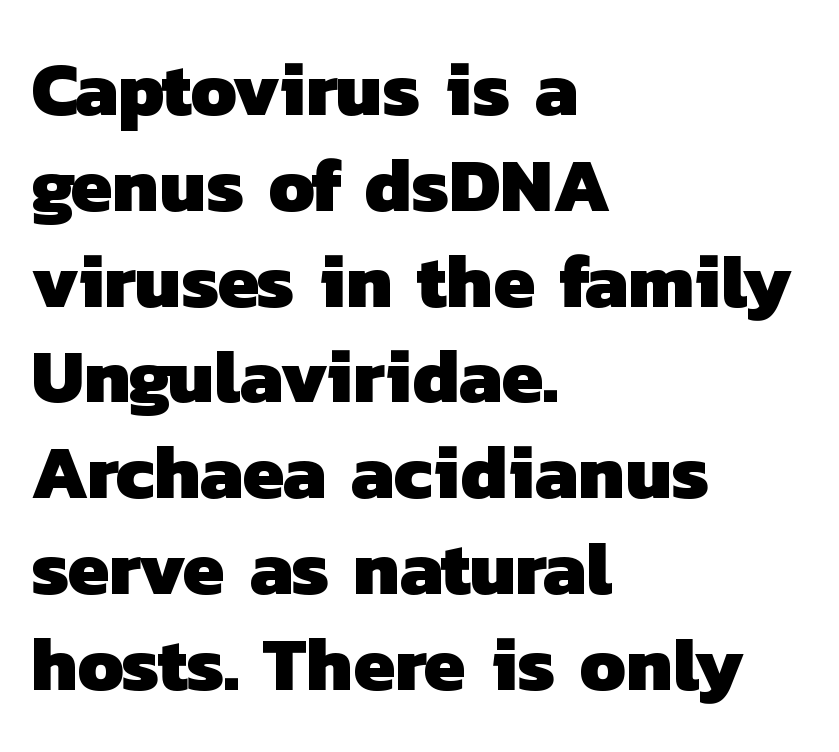
{"serif": "no", "bold": "yes", "weight": "heavy", "width": "normal", "stroke_contrast": "low", "x_height": "medium", "monospaced": "no", "underline": "no", "align": "left", "line_spacing": "normal", "line_spacing_ratio": 1.26, "letter_spacing": "normal", "letter_spacing_em": 0.0, "glyph_px": 76}
